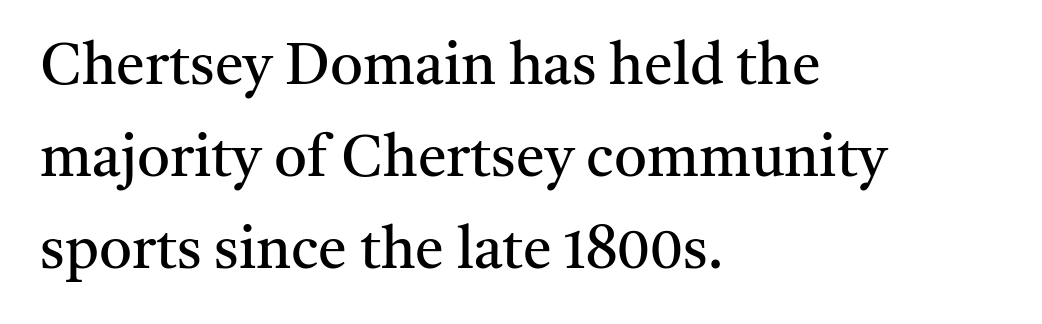
The type is set solid horizontally, with unmodified tracking. Classification — serif. Each new line begins a customary step beneath the previous one. Line starts are locked; line ends wander. The letters look calm and open, with moderate or lighter stems. Spacing verdict: proportional, widths tailored to each character.
